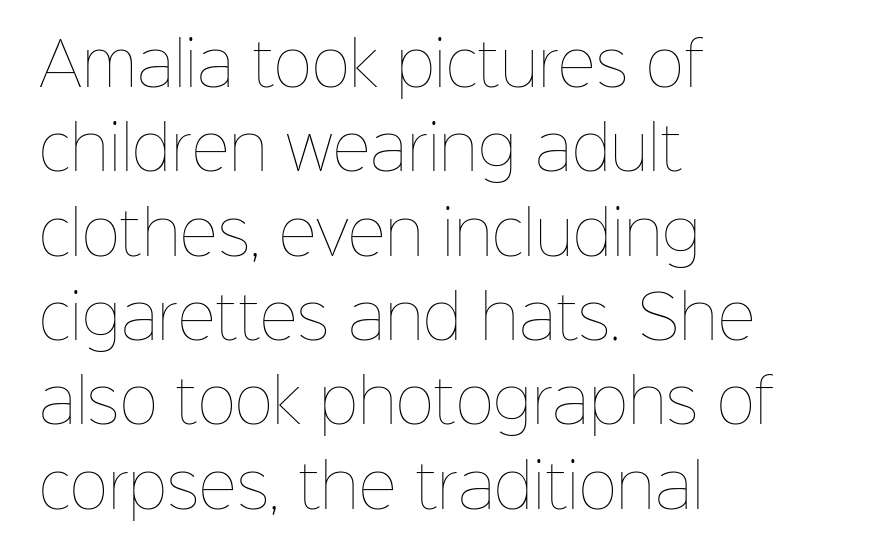
The image shows 59 px thin type, upright; set left-aligned, normal line spacing (1.43x), normal letter spacing, not underlined; low stroke contrast and a medium x-height.
